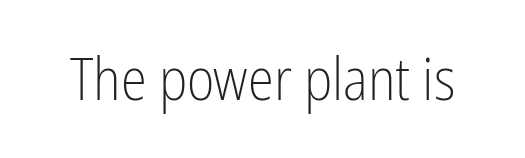
Is this a sans? Yes — the strokes have no serifs. The letters advance in unequal steps, a hallmark of proportional type. Type without underlining. Stroke thickness stays within the range of a standard reading face or lighter.
